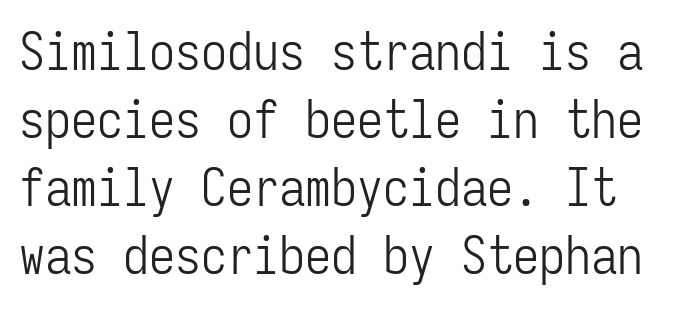
The image shows 52 px light, condensed sans-serif type, upright, monospaced; set normal line spacing (1.31x), normal letter spacing, not underlined; low stroke contrast and a medium x-height.
